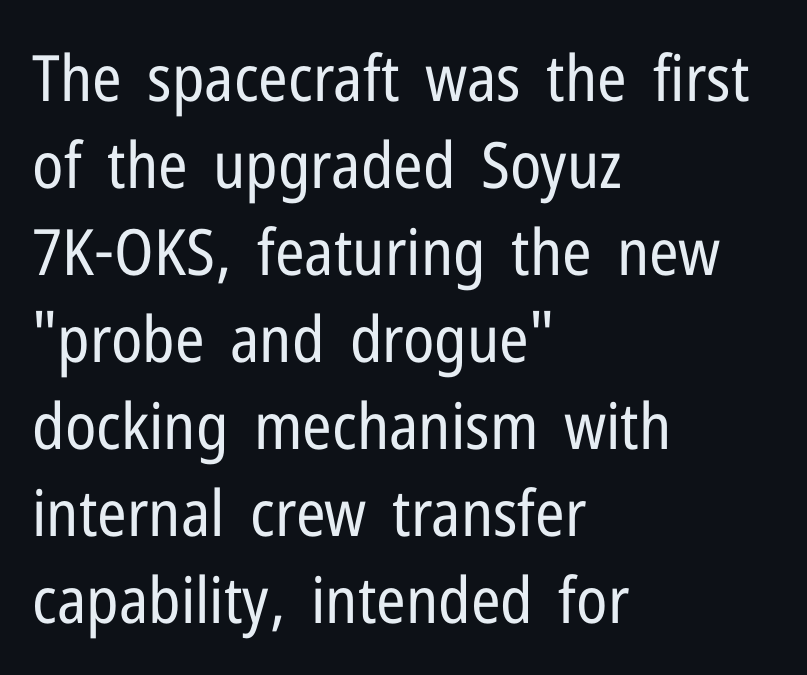
The image shows 64 px regular-weight, condensed sans-serif type, upright; set left-aligned, normal line spacing (1.36x), normal letter spacing, not underlined; low stroke contrast and a medium x-height.
